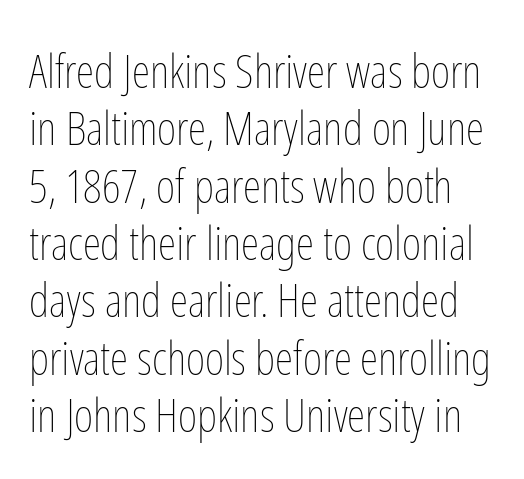
{"italic": "no", "bold": "no", "weight": "thin", "width": "condensed", "stroke_contrast": "low", "x_height": "medium", "monospaced": "no", "underline": "no", "line_spacing_ratio": 1.22, "letter_spacing": "normal", "letter_spacing_em": 0.0, "glyph_px": 47}
